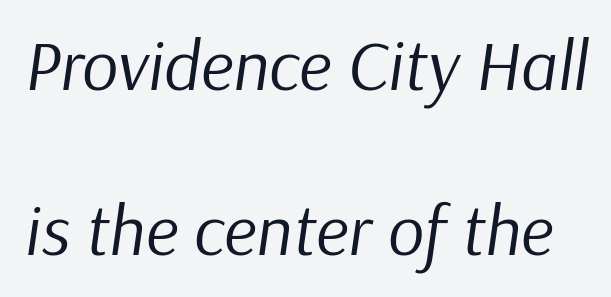
The image shows 71 px regular-weight type, italic (leaning right); set loose line spacing (2.32x), normal letter spacing, not underlined; low stroke contrast and a medium x-height.
